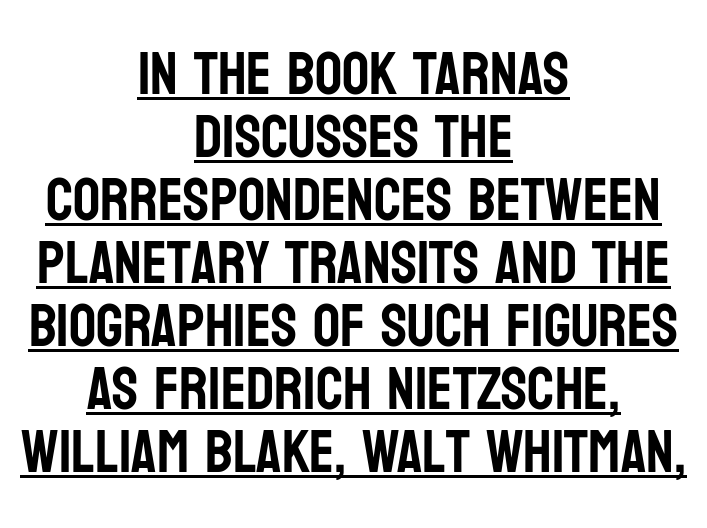
The line texture is even and compact thanks to regular tracking. Proportional: the letters do not fall into vertical columns. The type family on display is of the sans-serif kind. The sample's only ornament is a line tracing under the words. It's the straight-up-and-down kind of type.
